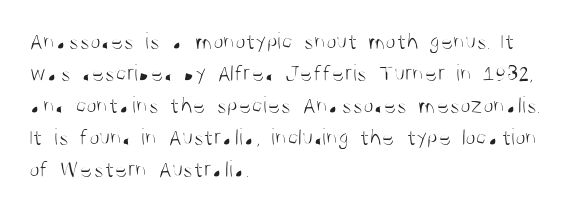
{"italic": "no", "bold": "no", "underline": "no", "align": "left", "line_spacing": "normal", "line_spacing_ratio": 1.33, "letter_spacing": "normal", "letter_spacing_em": 0.0, "glyph_px": 24}
